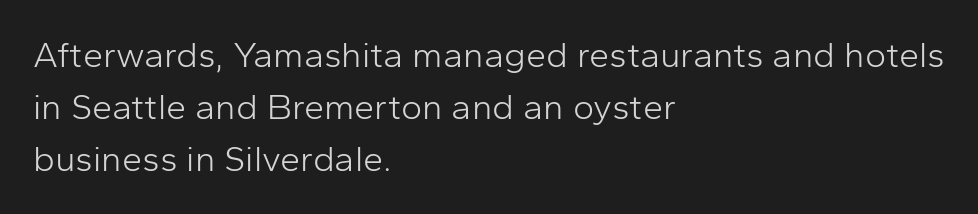
Compared with typical paragraphs, the rows here are spaced about the same. Think standard paragraph weight, or any step lighter than that. The rendering keeps characters at their native spacing. The paragraph shown leans on its left margin.
